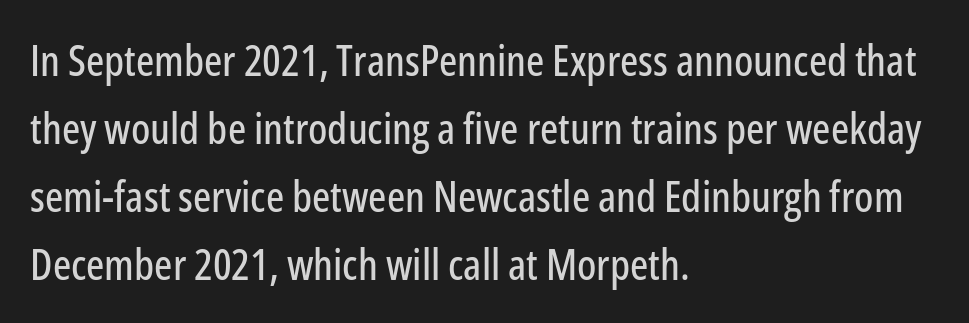
A typesetter would call this proportional, since set widths differ per character. Line spacing here is normal. Characters remain perfectly vertical along every line. Leftover space on each line is placed entirely after the last word.
